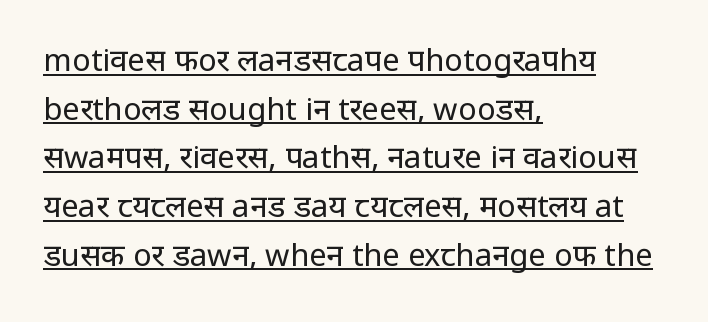
{"serif": "no", "italic": "no", "bold": "no", "weight": "regular", "width": "normal", "stroke_contrast": "low", "x_height": "medium", "monospaced": "no", "underline": "yes", "align": "left", "line_spacing": "normal", "line_spacing_ratio": 1.57, "letter_spacing": "normal", "letter_spacing_em": 0.0, "glyph_px": 31}
